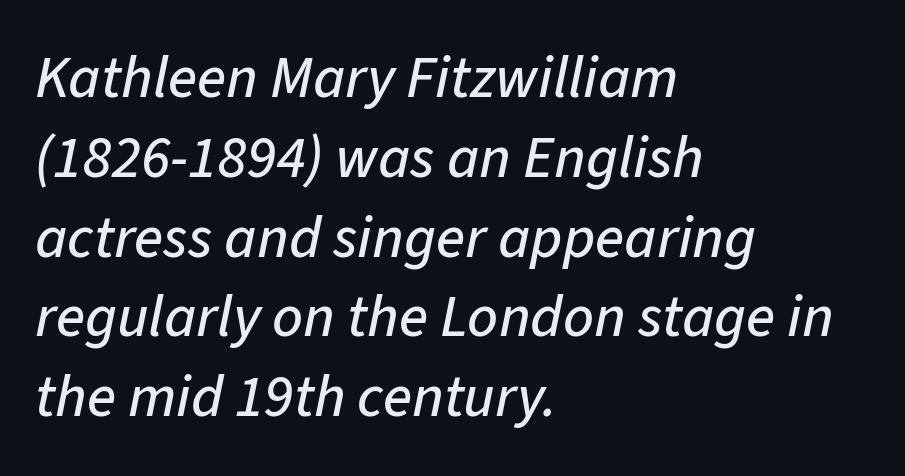
When letters slant like this, we call the style italic. Plain, unruled lines of type. Layout note: lines flush left. What stands out about the letter spacing? Nothing — it is the standard amount. The face used here is proportionally spaced, like ordinary book or web type.
